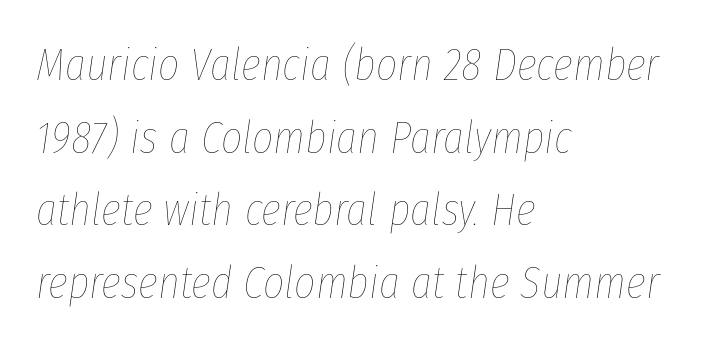
You could call the tracking neutral — neither tight nor loose. Line spacing here is normal. Stem width sits at or under what a default text font uses. The specimen reads as italic at a glance.
